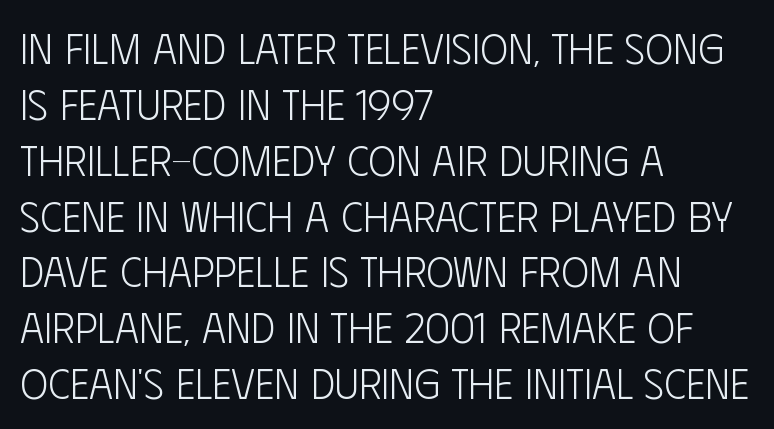
A typesetter would mark this as roman, not italic. Baseline-to-baseline distance is the conventional proportion of letter height. A typesetter would label this face a sans. The string is rendered with underlining switched off. These lines are rendered in a variable-pitch font. Reading down the block, your eye returns to a fixed left position each line.
